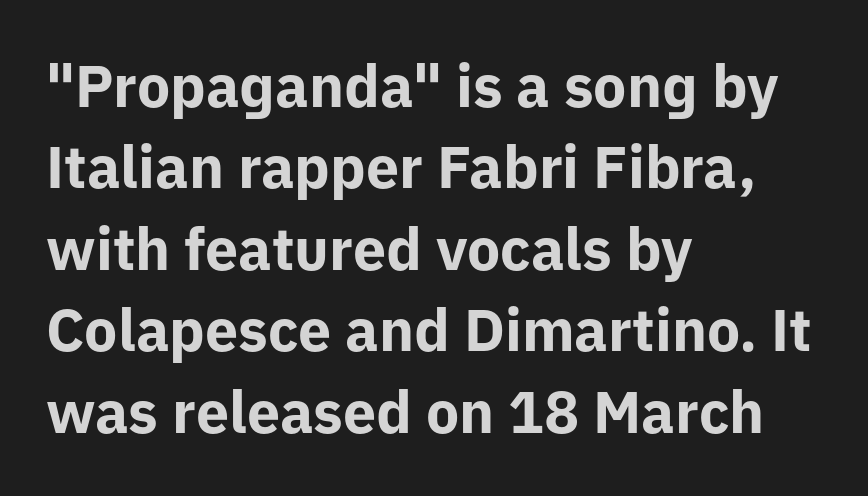
The image shows 59 px bold sans-serif type, upright; set left-aligned, normal line spacing (1.38x), normal letter spacing, not underlined; low stroke contrast and a medium x-height.
